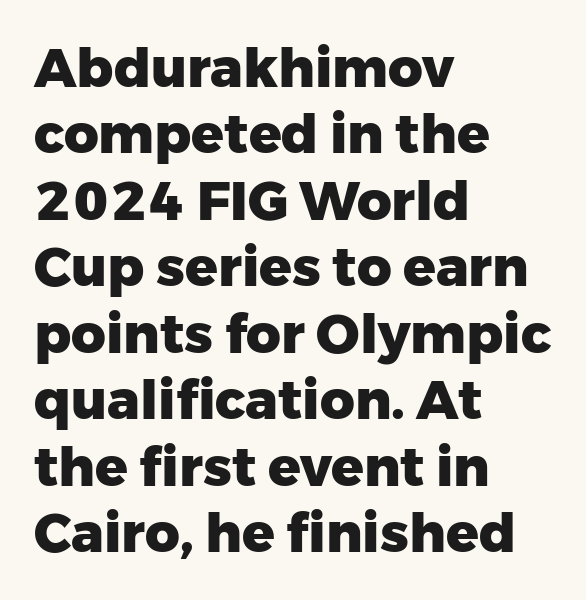
{"serif": "no", "italic": "no", "bold": "yes", "weight": "heavy", "width": "normal", "stroke_contrast": "low", "x_height": "medium", "monospaced": "no", "underline": "no", "align": "left", "line_spacing_ratio": 1.23, "letter_spacing": "normal", "letter_spacing_em": 0.0, "glyph_px": 54}
